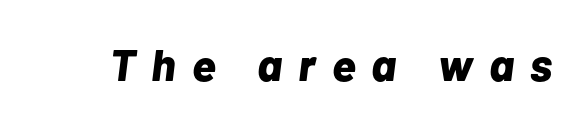
The letters advance in unequal steps, a hallmark of proportional type. Each glyph is drawn with heavy, bold strokes. These lines were composed using italics. Look at the tracking — it's clearly loosened, letters drifting apart.
